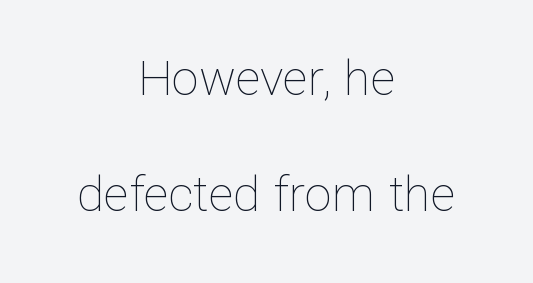
The image shows 49 px thin type, upright; set centered, loose line spacing (2.37x), normal letter spacing, not underlined; low stroke contrast and a medium x-height.
